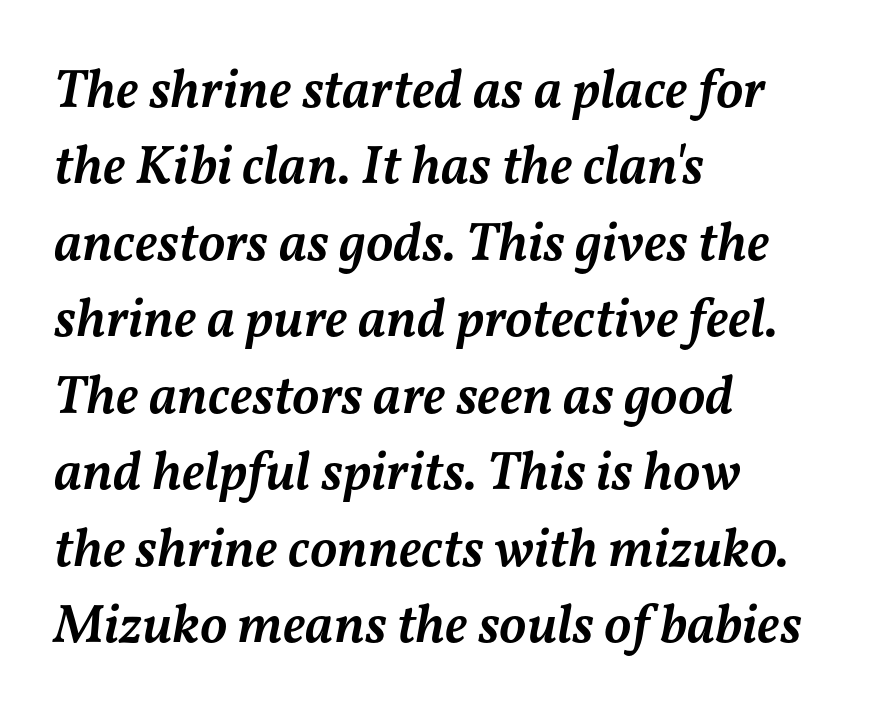
Q: Is the text bold? A: Semi-bold.
Q: Is the text italic (slanted)? A: Yes, it leans right by about 11 degrees.
Q: Is the text underlined? A: No.
Q: How is the paragraph aligned? A: Left-aligned.
Q: Is the spacing between letters normal or unusually wide? A: Normal.
Q: Is the spacing between lines tight, normal or loose? A: Normal.
Q: Width (condensed, normal, or wide)? A: Normal.
Q: Stroke contrast? A: Medium.
Q: x-height? A: Medium.
Q: Monospaced? A: No.
